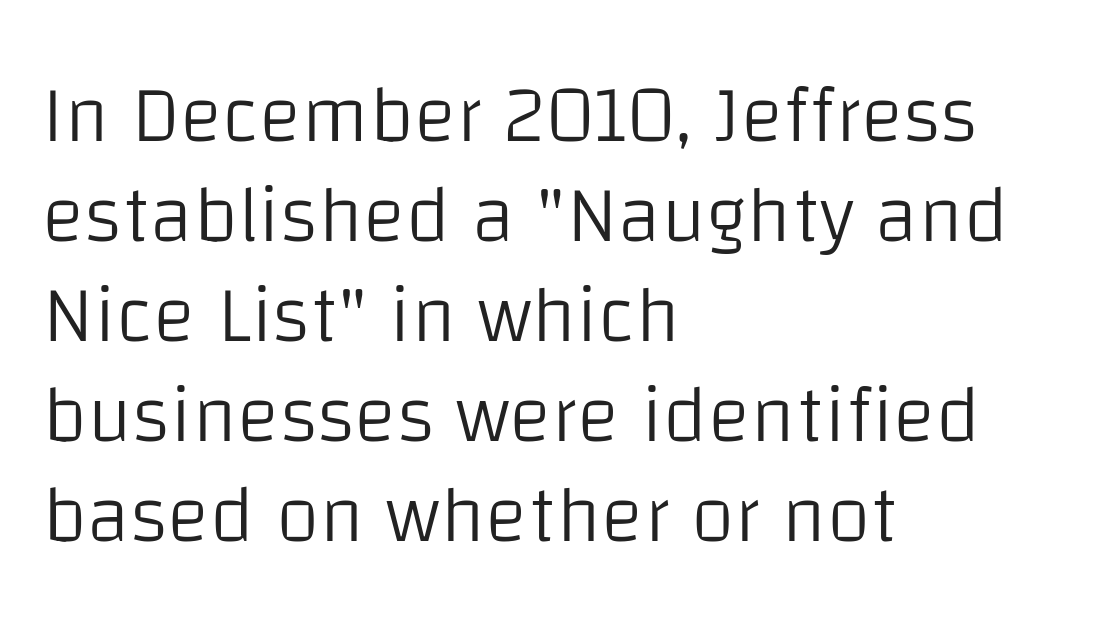
Q: Is the text bold? A: No.
Q: Is the text italic (slanted)? A: No, it is upright.
Q: Is the typeface a serif or a sans-serif typeface? A: Sans-serif.
Q: Is the text underlined? A: No.
Q: How is the paragraph aligned? A: Left-aligned.
Q: Is the spacing between letters normal or unusually wide? A: Normal.
Q: Is the spacing between lines tight, normal or loose? A: Normal.
Q: Width (condensed, normal, or wide)? A: Normal.
Q: Stroke contrast? A: Low.
Q: x-height? A: Large.
Q: Monospaced? A: No.
